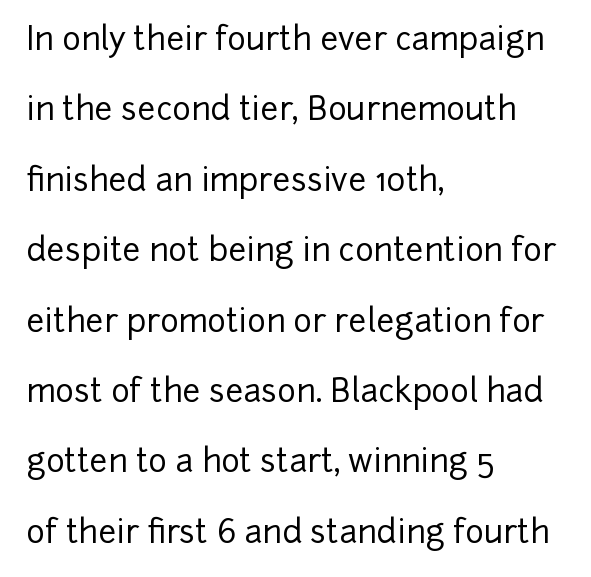
{"serif": "no", "italic": "no", "width": "normal", "stroke_contrast": "low", "x_height": "medium", "monospaced": "no", "underline": "no", "align": "left", "line_spacing": "loose", "line_spacing_ratio": 2.2, "letter_spacing": "normal", "letter_spacing_em": 0.0, "glyph_px": 32}
